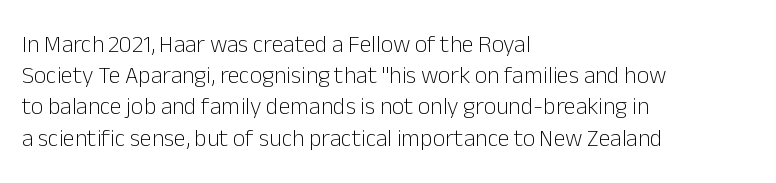
{"italic": "no", "bold": "no", "underline": "no", "align": "left", "line_spacing": "normal", "line_spacing_ratio": 1.3, "letter_spacing": "normal", "letter_spacing_em": 0.0, "glyph_px": 24}
